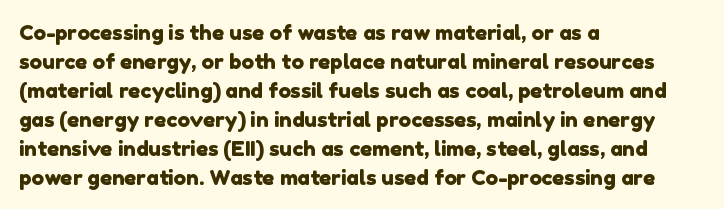
Successive baselines arrive at the customary interval. The gap between lines stays unmarked. The setting favours the left margin, as ordinary paragraphs usually do. This rendering leaves character spacing at its baseline value.
